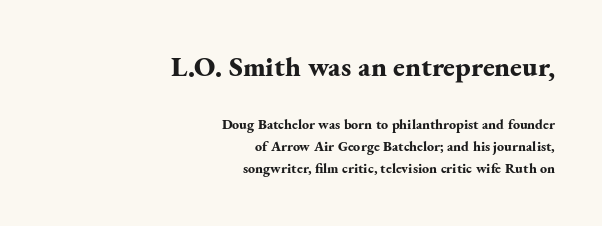
{"serif": "yes", "italic": "no", "bold": "yes", "weight": "bold", "width": "normal", "stroke_contrast": "medium", "x_height": "small", "monospaced": "no", "underline": "no", "align": "right", "line_spacing": "normal", "line_spacing_ratio": 1.59, "letter_spacing": "normal", "letter_spacing_em": 0.0, "larger_block": "first", "size_ratio": 2.0, "glyph_px": 28}
